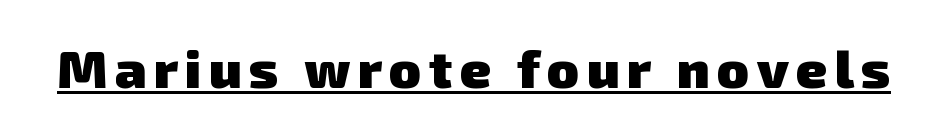
The image shows 53 px heavy sans-serif type; set underlined; low stroke contrast and a medium x-height.
